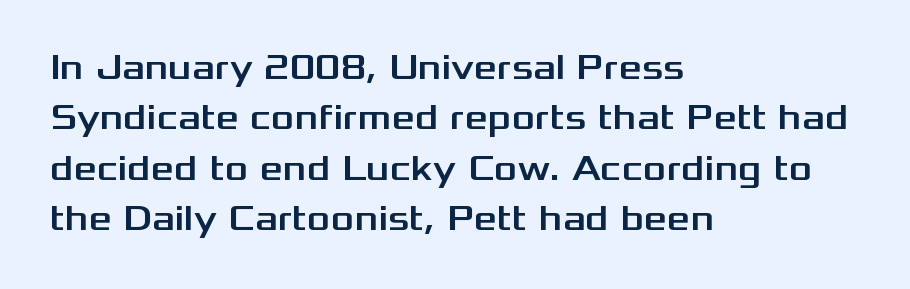
Q: Is the text italic (slanted)? A: No, it is upright.
Q: Is the typeface a serif or a sans-serif typeface? A: Sans-serif.
Q: Is the text underlined? A: No.
Q: How is the paragraph aligned? A: Left-aligned.
Q: Is the spacing between letters normal or unusually wide? A: Normal.
Q: Is the spacing between lines tight, normal or loose? A: Normal.
Q: Width (condensed, normal, or wide)? A: Wide.
Q: Stroke contrast? A: Medium.
Q: x-height? A: Medium.
Q: Monospaced? A: No.
